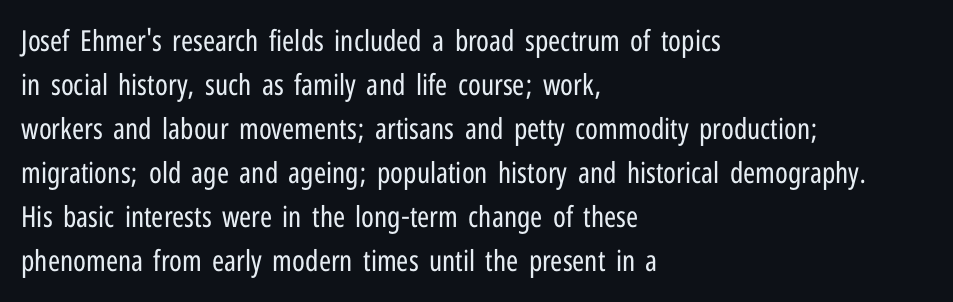
{"serif": "no", "italic": "no", "bold": "no", "weight": "regular", "width": "condensed", "stroke_contrast": "low", "x_height": "medium", "monospaced": "no", "underline": "no", "align": "left", "line_spacing": "normal", "line_spacing_ratio": 1.52, "letter_spacing": "normal", "letter_spacing_em": 0.0, "glyph_px": 29}
